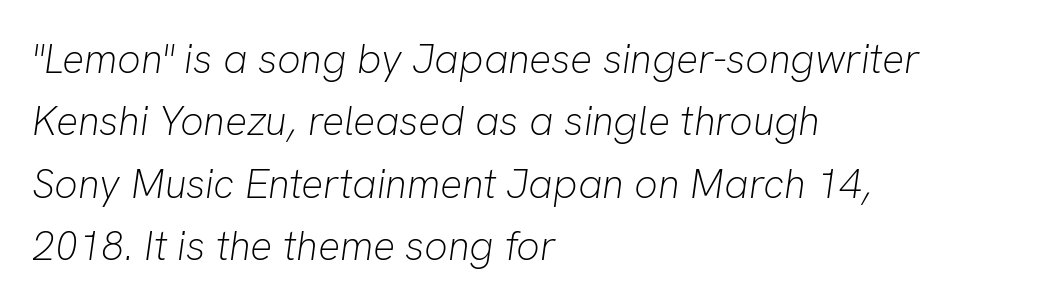
One glance says typical: line gaps are just what's usual. Proportional: the letters do not fall into vertical columns. The words here are not underlined. The letterforms sit at book weight or below. These lines keep a tight, regular rhythm from letter to letter.
